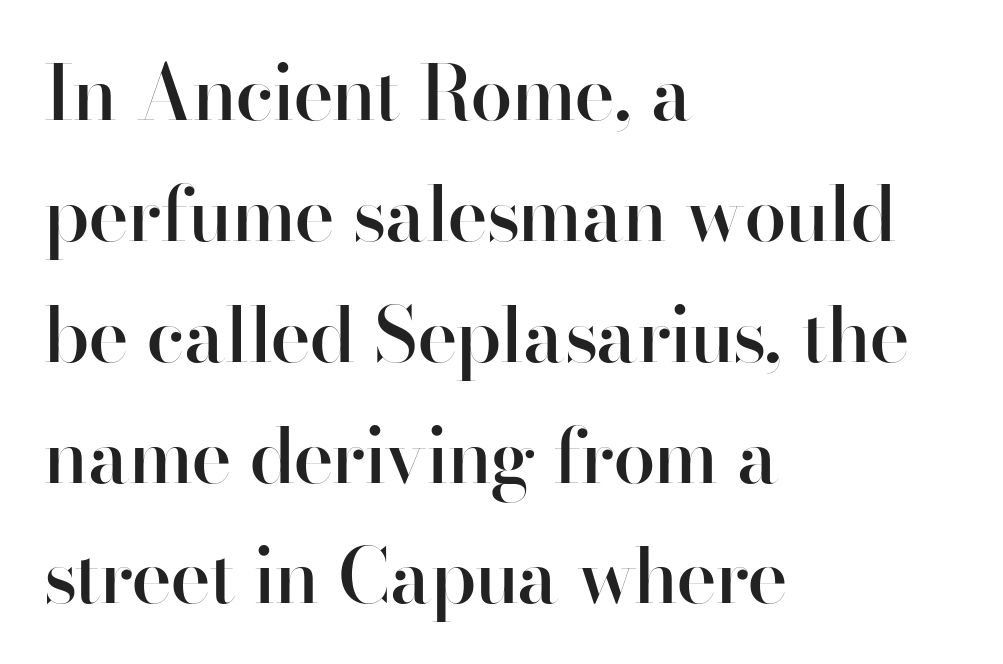
Line spacing here is normal. Compared with a centered layout, this one pins lines to the left instead. These lines are rendered in a variable-pitch font. A typesetter would mark this as roman, not italic. What kind of face is this? One without serifs — a sans.
